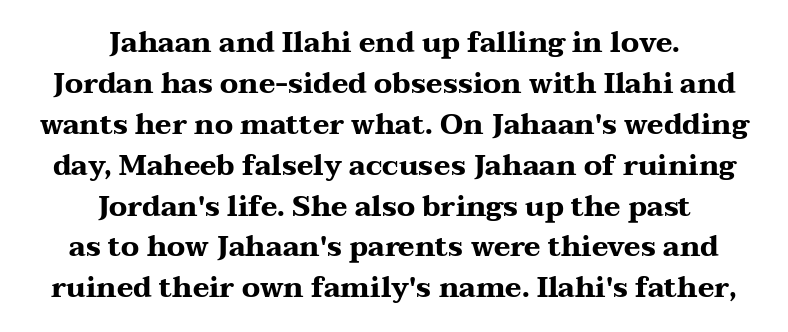
The image shows 28 px heavy, wide serif type, upright; set centered, normal line spacing (1.46x), normal letter spacing, not underlined; medium stroke contrast and a medium x-height.
